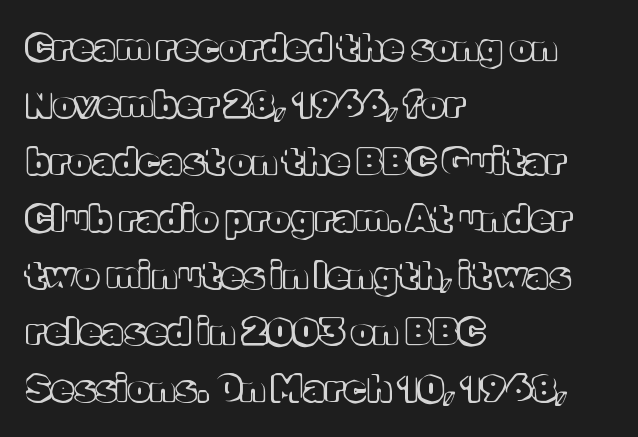
Q: Is the text italic (slanted)? A: No, it is upright.
Q: Is the text underlined? A: No.
Q: How is the paragraph aligned? A: Left-aligned.
Q: Is the spacing between letters normal or unusually wide? A: Normal.
Q: Is the spacing between lines tight, normal or loose? A: Normal.
Q: Width (condensed, normal, or wide)? A: Normal.
Q: x-height? A: Medium.
Q: Monospaced? A: No.
